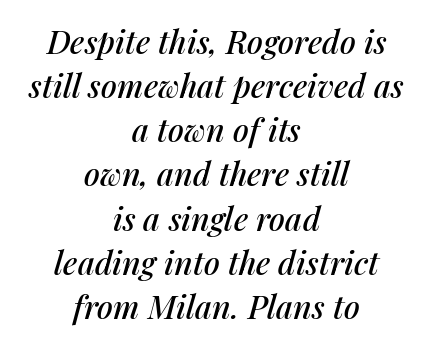
The image shows 32 px text type, italic (leaning right); set centered, normal line spacing (1.38x), normal letter spacing, not underlined; medium stroke contrast and a medium x-height.
